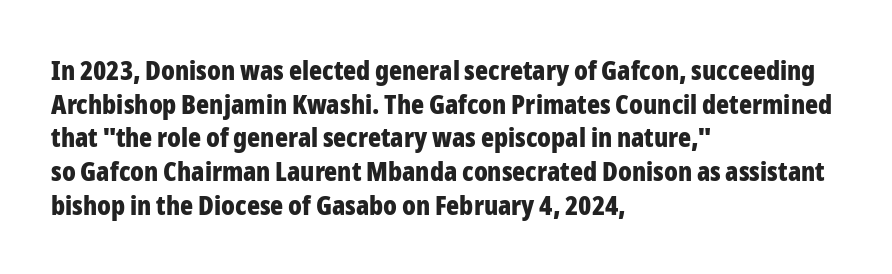
Its strokes are broad and dark, the hallmark of bold type. It's the straight-up-and-down kind of type. Regular leading. Caption: standard tracking, unaltered.
